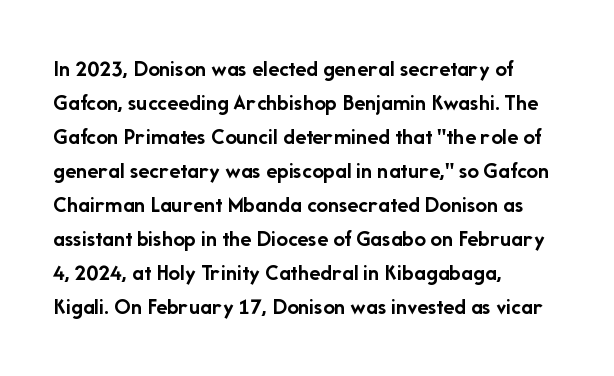
{"italic": "no", "bold": "yes", "underline": "no", "align": "left", "line_spacing": "normal", "line_spacing_ratio": 1.48, "letter_spacing": "normal", "letter_spacing_em": 0.0, "glyph_px": 23}
